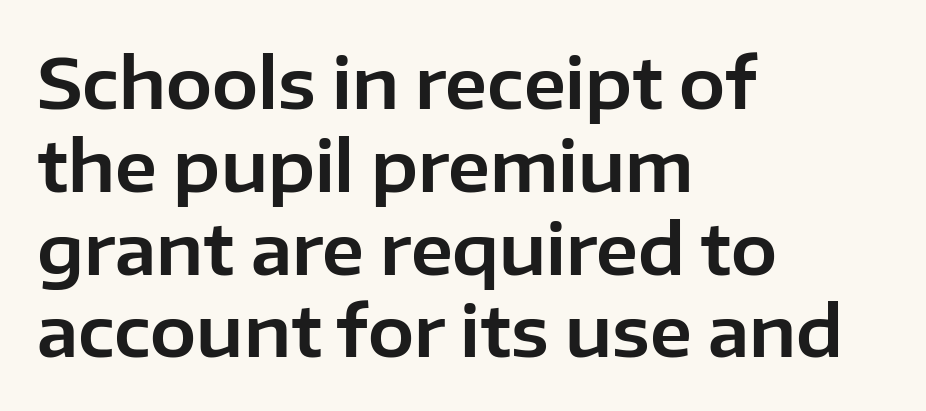
The image shows 69 px sans-serif type, upright; set left-aligned, line spacing 1.2x, normal letter spacing, not underlined; low stroke contrast and a medium x-height.
